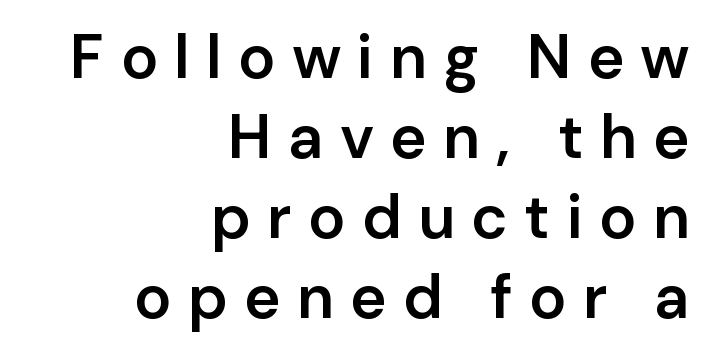
{"serif": "no", "italic": "no", "bold": "semi", "weight": "semibold", "width": "normal", "stroke_contrast": "low", "x_height": "medium", "monospaced": "no", "underline": "no", "align": "right", "line_spacing": "normal", "line_spacing_ratio": 1.29, "letter_spacing": "wide", "letter_spacing_em": 0.26, "glyph_px": 62}
